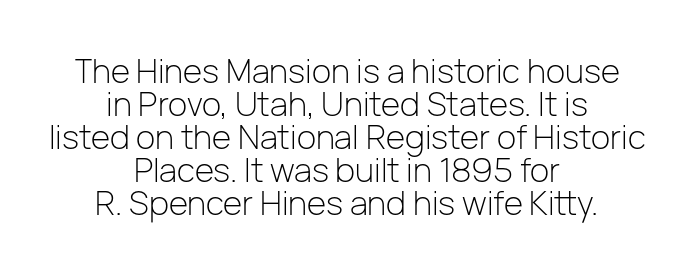
The image shows 33 px light sans-serif type, upright; set centered, tight line spacing (1.0x), normal letter spacing, not underlined; low stroke contrast and a medium x-height.
